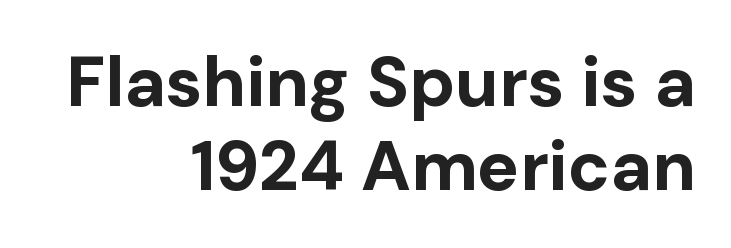
A flush-right, rag-left setting is used for this passage. Unlike a traditional serif, this face leaves its strokes unadorned. Bold? Absolutely — the strokes are thick and heavy. Students, note that the glyphs here touch the page at normal intervals. Vertical strokes here are truly vertical. Descenders hang freely into open space.
